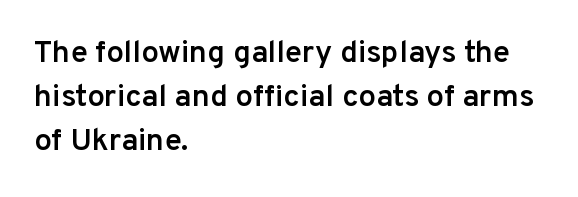
Q: Is the text bold? A: Semi-bold.
Q: Is the text italic (slanted)? A: No, it is upright.
Q: Is the typeface a serif or a sans-serif typeface? A: Sans-serif.
Q: Is the text underlined? A: No.
Q: How is the paragraph aligned? A: Left-aligned.
Q: Is the spacing between letters normal or unusually wide? A: Normal.
Q: Is the spacing between lines tight, normal or loose? A: Normal.
Q: Width (condensed, normal, or wide)? A: Normal.
Q: Stroke contrast? A: Low.
Q: x-height? A: Medium.
Q: Monospaced? A: No.
